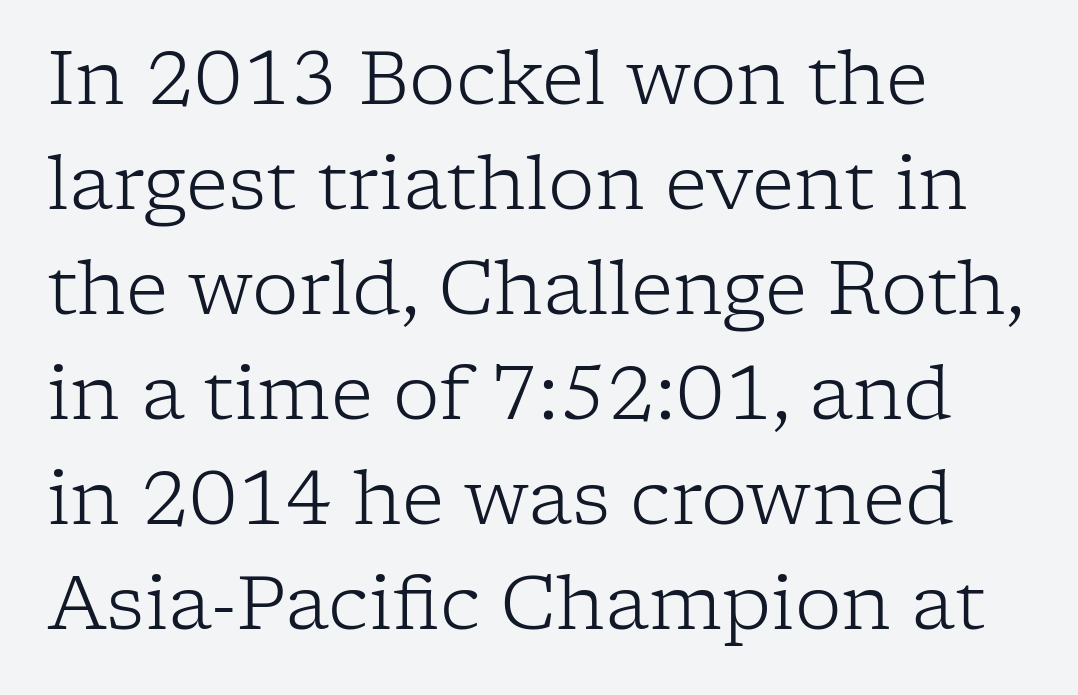
The image shows 74 px light serif type, upright; set left-aligned, normal line spacing (1.42x), normal letter spacing, not underlined; low stroke contrast and a medium x-height.
